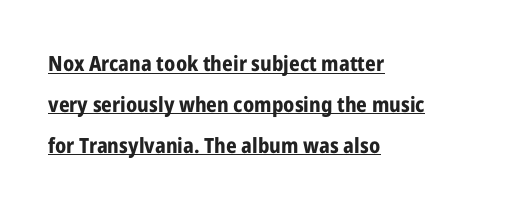
{"italic": "no", "bold": "yes", "underline": "yes", "align": "left", "line_spacing": "loose", "line_spacing_ratio": 1.95, "letter_spacing": "normal", "letter_spacing_em": 0.0, "glyph_px": 21}
